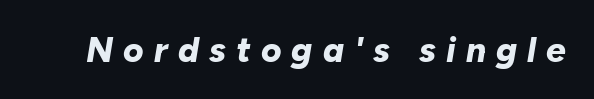
{"italic": "yes", "lean": "right", "slant_degrees": 10, "bold": "yes", "weight": "bold", "width": "normal", "stroke_contrast": "low", "x_height": "medium", "monospaced": "no", "underline": "no", "letter_spacing": "wide", "letter_spacing_em": 0.29, "glyph_px": 35}
